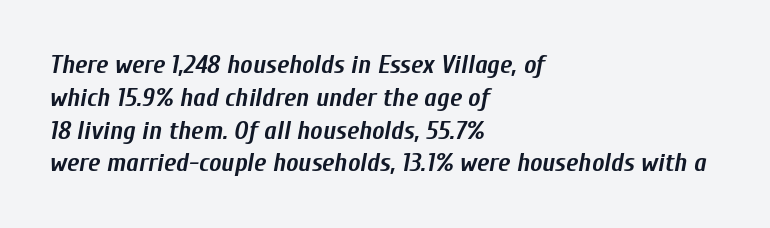
Q: Is the text bold? A: Yes.
Q: Is the text italic (slanted)? A: Yes, it leans right by about 10 degrees.
Q: Is the text underlined? A: No.
Q: How is the paragraph aligned? A: Left-aligned.
Q: Is the spacing between letters normal or unusually wide? A: Normal.
Q: Is the spacing between lines tight, normal or loose? A: Normal.
